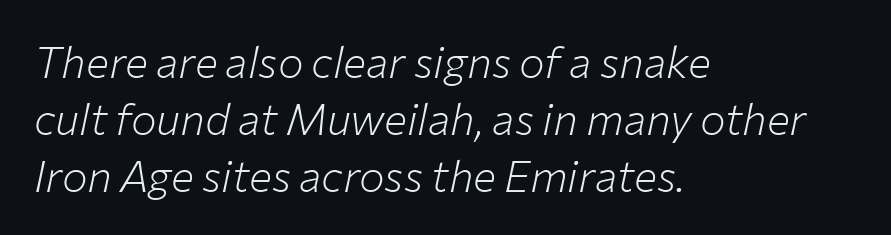
{"italic": "yes", "lean": "right", "slant_degrees": 12, "bold": "no", "weight": "light", "width": "normal", "stroke_contrast": "low", "x_height": "medium", "monospaced": "no", "underline": "no", "align": "left", "line_spacing": "normal", "line_spacing_ratio": 1.32, "letter_spacing": "normal", "letter_spacing_em": 0.0, "glyph_px": 43}
